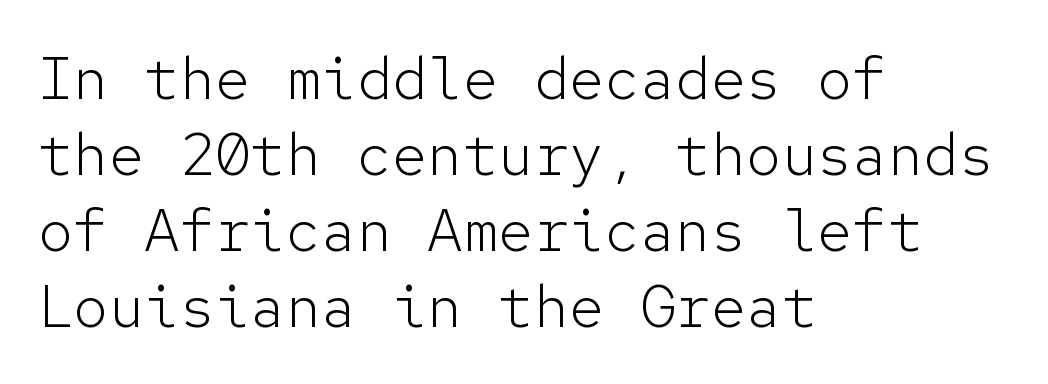
Q: Is the text bold? A: No.
Q: Is the text italic (slanted)? A: No, it is upright.
Q: Is the typeface a serif or a sans-serif typeface? A: Sans-serif.
Q: Is the text underlined? A: No.
Q: How is the paragraph aligned? A: Left-aligned.
Q: Is the spacing between letters normal or unusually wide? A: Normal.
Q: Is the spacing between lines tight, normal or loose? A: Normal.
Q: Width (condensed, normal, or wide)? A: Normal.
Q: Stroke contrast? A: Low.
Q: x-height? A: Medium.
Q: Monospaced? A: Yes.
